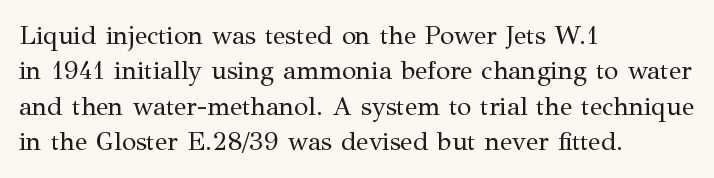
Vertically, the passage feels balanced, rows spaced as you'd expect. No italicization has been applied; the sample stays upright. A bare baseline throughout the passage. Think standard paragraph weight, or any step lighter than that.
